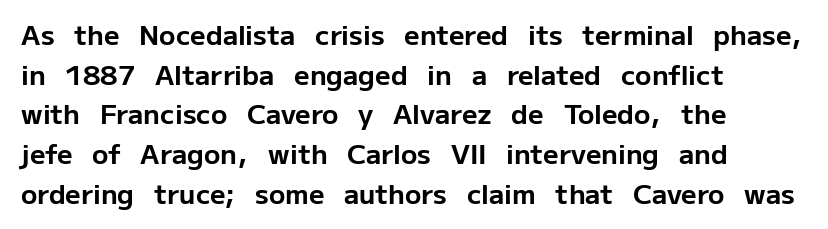
The glyphs are unaccompanied by any horizontal stroke below them. The characters look thick and weighty, a clear bold. Horizontally, the lines are justified to the leading edge only. Successive baselines arrive at the customary interval. Ordinary non-slanted type is in use.
